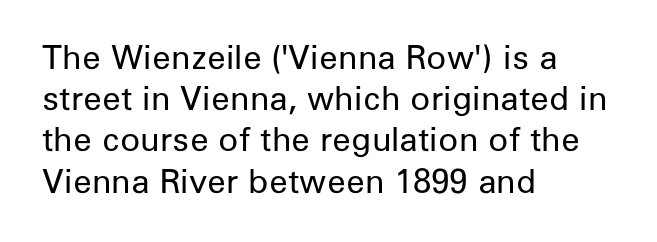
Type style note: lacks serifs. Honestly, the row spacing looks completely unremarkable. The face looks like a standard text weight, possibly lighter. The letters advance in unequal steps, a hallmark of proportional type.
